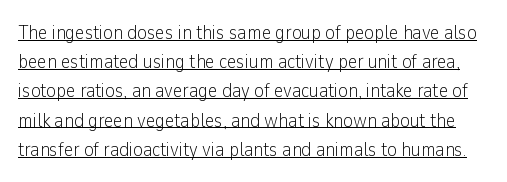
The rendering uses the underline text-decoration. The line-height multiplier appears to be the usual default. Compared with typical body copy, the letter spacing here is the same. This is the regular roman posture of the typeface.
